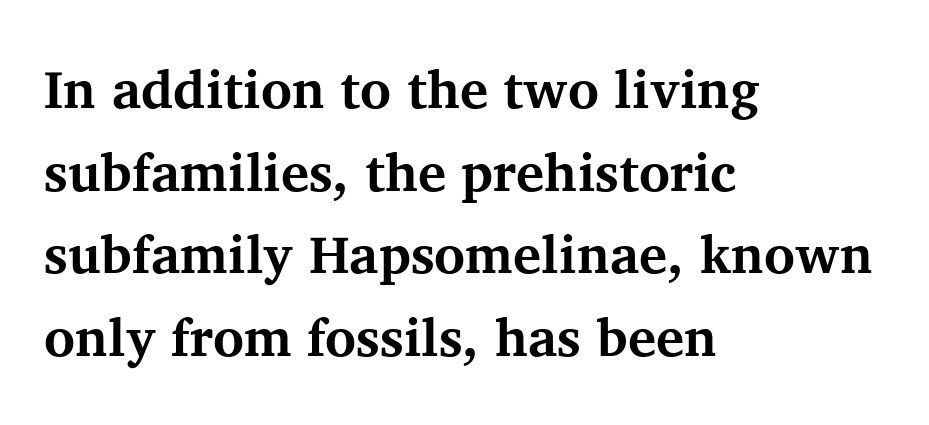
Q: Is the text bold? A: Yes.
Q: Is the text italic (slanted)? A: No, it is upright.
Q: Is the typeface a serif or a sans-serif typeface? A: Serif.
Q: Is the text underlined? A: No.
Q: How is the paragraph aligned? A: Left-aligned.
Q: Is the spacing between letters normal or unusually wide? A: Normal.
Q: Is the spacing between lines tight, normal or loose? A: Normal.
Q: Width (condensed, normal, or wide)? A: Normal.
Q: Stroke contrast? A: Medium.
Q: x-height? A: Medium.
Q: Monospaced? A: No.
